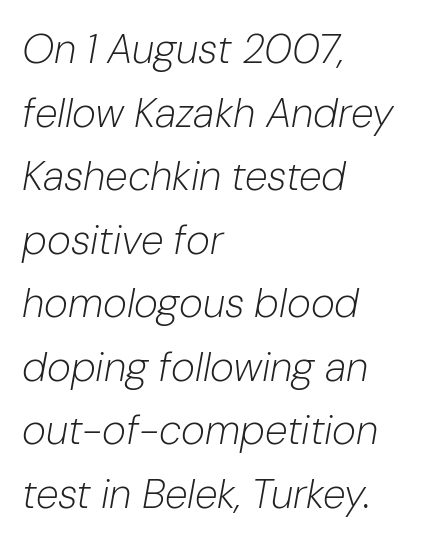
Q: Is the text bold? A: No.
Q: Is the text italic (slanted)? A: Yes, it leans right by about 10 degrees.
Q: Is the text underlined? A: No.
Q: How is the paragraph aligned? A: Left-aligned.
Q: Is the spacing between letters normal or unusually wide? A: Normal.
Q: Is the spacing between lines tight, normal or loose? A: Normal.
Q: Width (condensed, normal, or wide)? A: Normal.
Q: Stroke contrast? A: Low.
Q: x-height? A: Medium.
Q: Monospaced? A: No.
